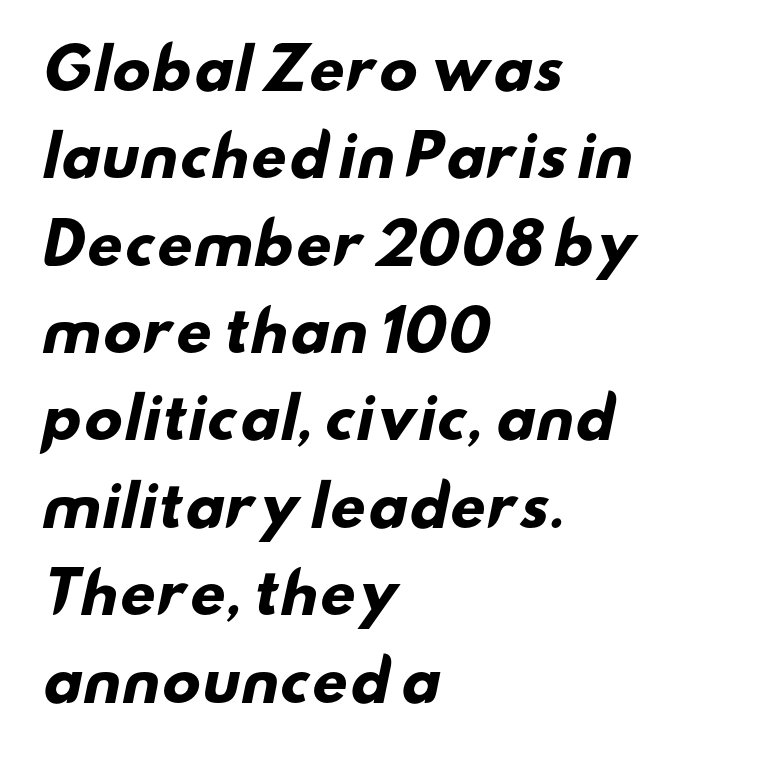
{"serif": "no", "bold": "yes", "weight": "heavy", "width": "wide", "stroke_contrast": "low", "x_height": "small", "monospaced": "no", "underline": "no", "align": "left", "line_spacing": "normal", "line_spacing_ratio": 1.56, "letter_spacing": "normal", "letter_spacing_em": 0.0, "glyph_px": 56}
